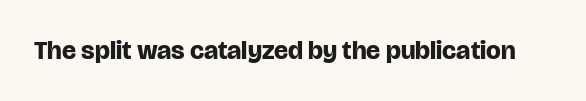
The image shows 26 px bold type, upright; set normal letter spacing, not underlined.
